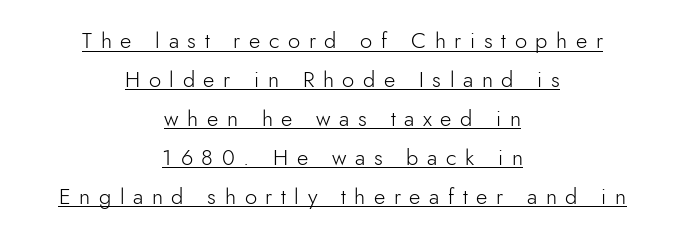
Style check: upright. Short and long lines alike share a common midpoint. The letters look calm and open, with moderate or lighter stems. Honestly, the letter spacing is so wide it's the main thing you notice. The sample's only ornament is a line tracing under the words.
